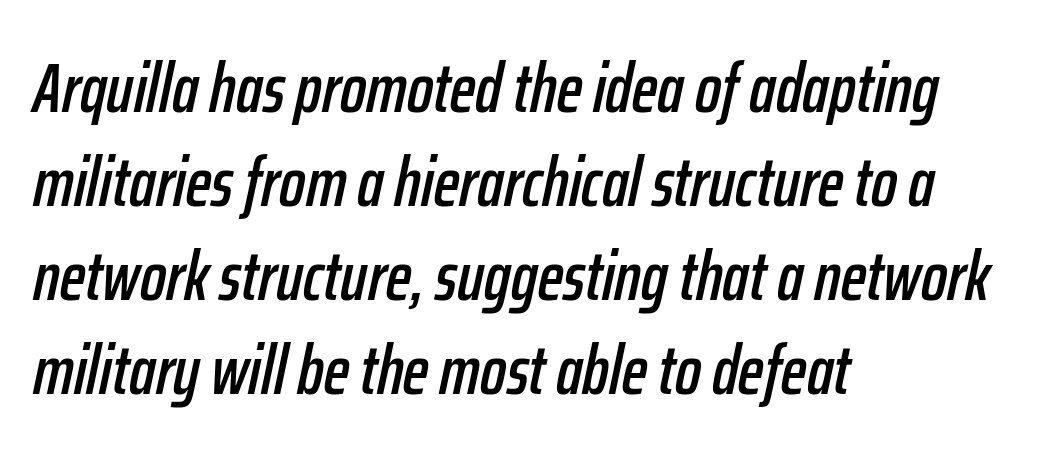
{"italic": "yes", "lean": "right", "slant_degrees": 12, "width": "condensed", "stroke_contrast": "low", "x_height": "medium", "monospaced": "no", "underline": "no", "align": "left", "line_spacing": "normal", "line_spacing_ratio": 1.36, "letter_spacing": "normal", "letter_spacing_em": 0.0, "glyph_px": 69}
